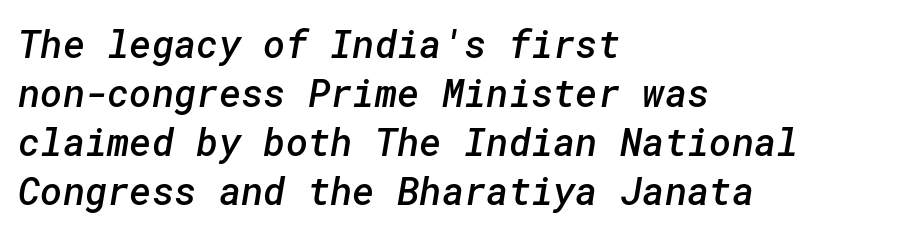
Q: Is the text bold? A: Semi-bold.
Q: Is the typeface a serif or a sans-serif typeface? A: Sans-serif.
Q: Is the text underlined? A: No.
Q: How is the paragraph aligned? A: Left-aligned.
Q: Is the spacing between letters normal or unusually wide? A: Normal.
Q: Is the spacing between lines tight, normal or loose? A: Normal.
Q: Width (condensed, normal, or wide)? A: Normal.
Q: Stroke contrast? A: Low.
Q: x-height? A: Medium.
